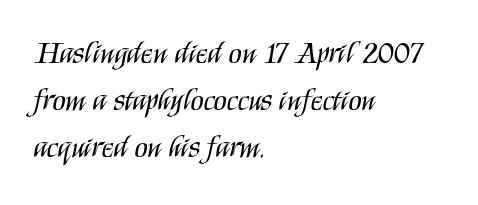
Nobody drew a line under any word here. The space between consecutive lines is moderate. The passage is arranged the way most books set body copy — flush left.
